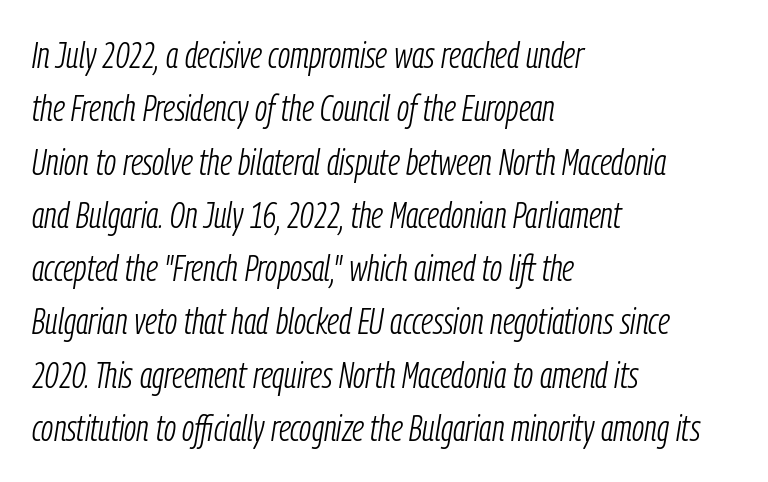
{"italic": "yes", "lean": "right", "slant_degrees": 9, "bold": "no", "weight": "light", "width": "condensed", "stroke_contrast": "low", "x_height": "medium", "monospaced": "no", "underline": "no", "align": "left", "line_spacing": "normal", "line_spacing_ratio": 1.44, "letter_spacing": "normal", "letter_spacing_em": 0.0, "glyph_px": 37}
